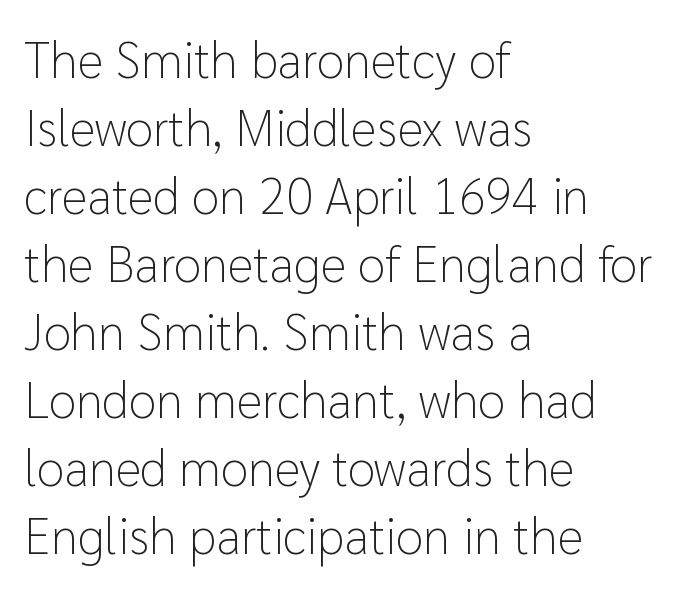
Q: Is the text bold? A: No.
Q: Is the text italic (slanted)? A: No, it is upright.
Q: Is the typeface a serif or a sans-serif typeface? A: Sans-serif.
Q: Is the text underlined? A: No.
Q: How is the paragraph aligned? A: Left-aligned.
Q: Is the spacing between letters normal or unusually wide? A: Normal.
Q: Is the spacing between lines tight, normal or loose? A: Normal.
Q: Width (condensed, normal, or wide)? A: Normal.
Q: Stroke contrast? A: Low.
Q: x-height? A: Medium.
Q: Monospaced? A: No.
